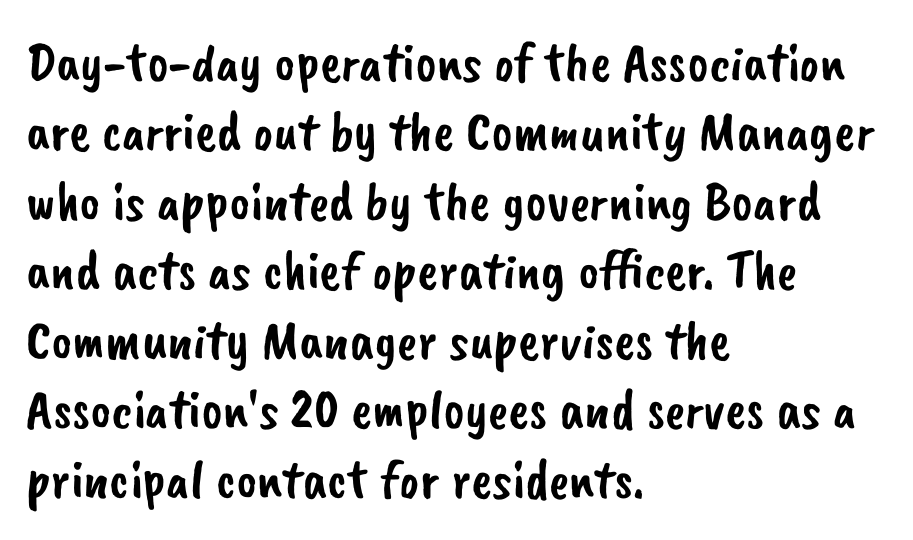
{"serif": "no", "width": "normal", "stroke_contrast": "low", "x_height": "small", "monospaced": "no", "underline": "no", "align": "left", "line_spacing_ratio": 1.24, "letter_spacing": "normal", "letter_spacing_em": 0.0, "glyph_px": 56}
